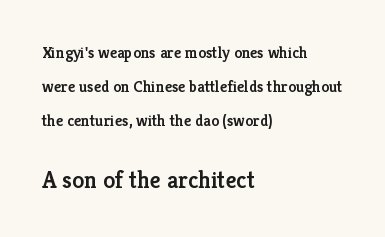
Q: Is the text bold? A: Semi-bold.
Q: Is the text italic (slanted)? A: No, it is upright.
Q: Is the text underlined? A: No.
Q: How is the paragraph aligned? A: Left-aligned.
Q: Is the spacing between letters normal or unusually wide? A: Normal.
Q: Is the spacing between lines tight, normal or loose? A: Loose.
Q: Which block of text is set in a larger size, the first (top) or the second (bottom)? A: The second (bottom) one.
